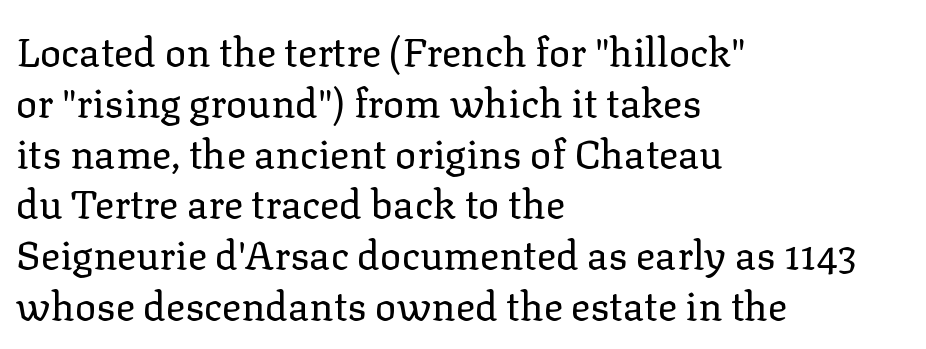
The image shows 40 px regular-weight serif type, upright; set left-aligned, normal line spacing (1.27x), normal letter spacing, not underlined; low stroke contrast and a medium x-height.
